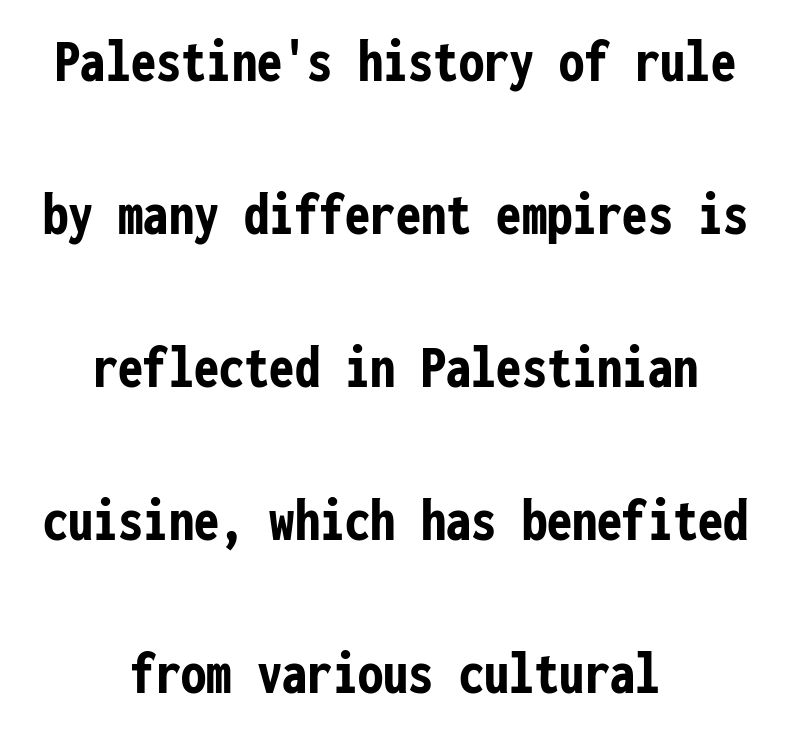
This sample has the even, mechanical cadence of fixed-width lettering. Leading is clearly above the norm, producing a sparse column. Observe the ordinary spacing: letters are neighbours, not strangers. The whitespace from short lines is split evenly between both sides. Does the lettering tilt? It doesn't — this is upright. The passage shown is emphatically bold.
